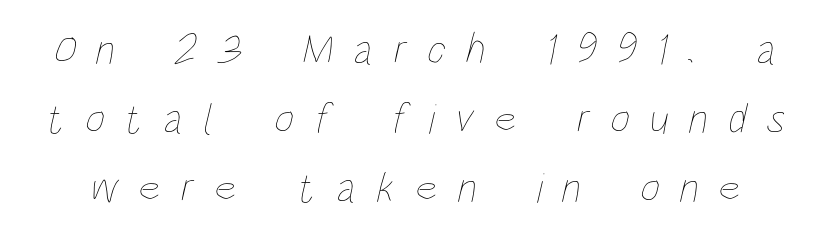
Q: Is the text bold? A: No.
Q: Is the text underlined? A: No.
Q: Is the spacing between letters normal or unusually wide? A: Unusually wide.
Q: Is the spacing between lines tight, normal or loose? A: Normal.
Q: Width (condensed, normal, or wide)? A: Condensed.
Q: Stroke contrast? A: Low.
Q: x-height? A: Large.
Q: Monospaced? A: No.
